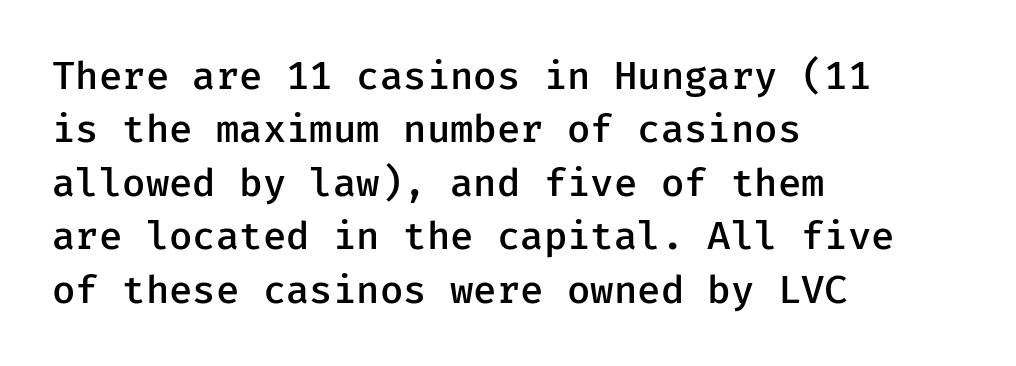
A classic flush-left, rag-right setting is used for this passage. Letterform terminals end flat and unadorned throughout the passage. A bare baseline throughout the passage. Italic: no, the glyphs are upright roman. Inter-character spacing is left at the font's built-in metrics. In terms of weight, the rendering is demibold, just under bold.
